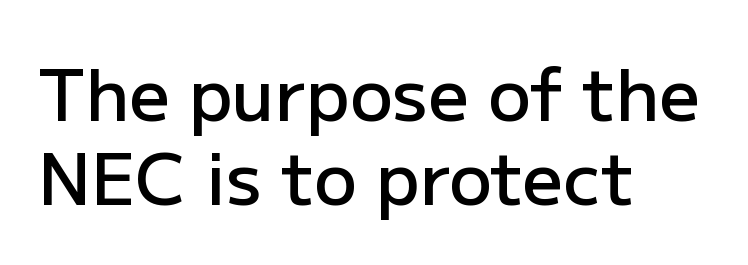
{"serif": "no", "italic": "no", "bold": "semi", "weight": "semibold", "width": "normal", "stroke_contrast": "low", "x_height": "medium", "monospaced": "no", "underline": "no", "align": "left", "line_spacing_ratio": 1.19, "letter_spacing": "normal", "letter_spacing_em": 0.0, "glyph_px": 71}
